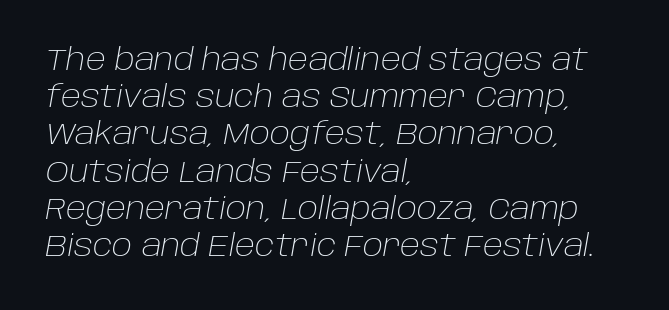
The strip under each line holds only bare page. This sample is left-justified, so line endings fall wherever the words run out. Rendered with sloped, italic letterforms. Letter spacing: default. Is this a fixed-width face? No — the glyphs have proportional, varying widths. The passage shown is not bold in any degree.
